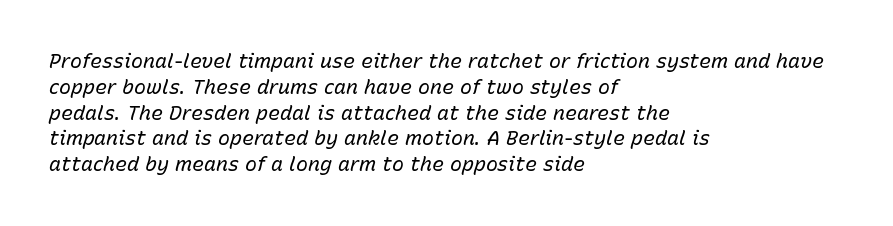
{"italic": "yes", "lean": "right", "slant_degrees": 15, "bold": "no", "underline": "no", "align": "left", "line_spacing": "normal", "line_spacing_ratio": 1.29, "letter_spacing": "normal", "letter_spacing_em": 0.0, "glyph_px": 20}
